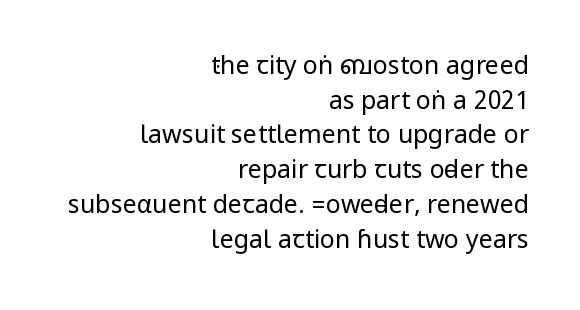
The font is comparable to plain body text, perhaps lighter. One glance says typical: line gaps are just what's usual. Words appear dense and cohesive because spacing is normal. A student would call this right alignment; a typographer would say flush right, rag left. When letters stand straight like this, we call the style roman or upright. Each row of text sits above clean, open space.
